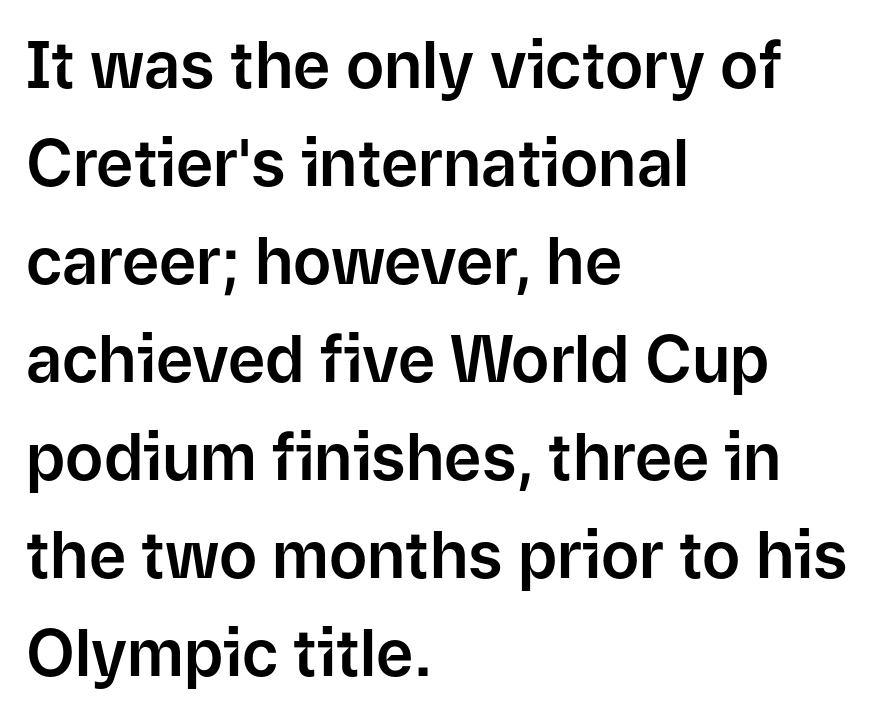
Q: Is the text italic (slanted)? A: No, it is upright.
Q: Is the typeface a serif or a sans-serif typeface? A: Sans-serif.
Q: Is the text underlined? A: No.
Q: How is the paragraph aligned? A: Left-aligned.
Q: Is the spacing between letters normal or unusually wide? A: Normal.
Q: Is the spacing between lines tight, normal or loose? A: Normal.
Q: Width (condensed, normal, or wide)? A: Normal.
Q: Stroke contrast? A: Low.
Q: x-height? A: Medium.
Q: Monospaced? A: No.
